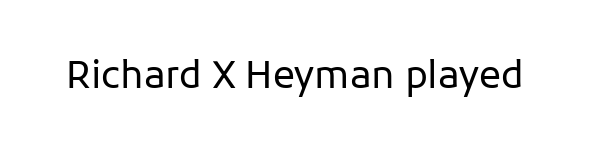
{"serif": "no", "italic": "no", "bold": "no", "weight": "regular", "width": "normal", "stroke_contrast": "low", "x_height": "medium", "monospaced": "no", "underline": "no", "letter_spacing": "normal", "letter_spacing_em": 0.0, "glyph_px": 37}
